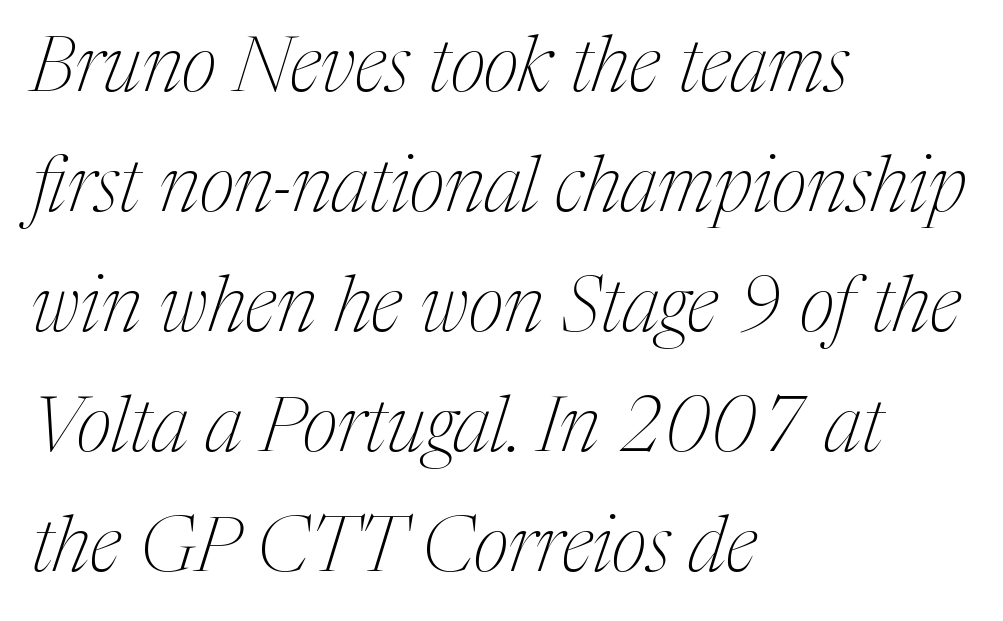
This sample has the flowing, uneven cadence of proportional lettering. The gaps between neighbouring characters are ordinary and unremarkable. Regular leading. The paragraph has a hard left edge and a soft right edge. These lines were composed using italics. The area under the type is left untouched.
